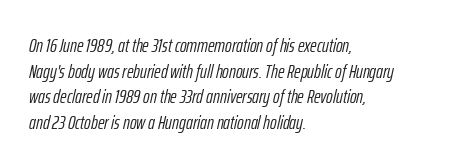
Q: Is the text bold? A: No.
Q: Is the text italic (slanted)? A: Yes, it leans right by about 12 degrees.
Q: Is the text underlined? A: No.
Q: How is the paragraph aligned? A: Left-aligned.
Q: Is the spacing between letters normal or unusually wide? A: Normal.
Q: Is the spacing between lines tight, normal or loose? A: Normal.
